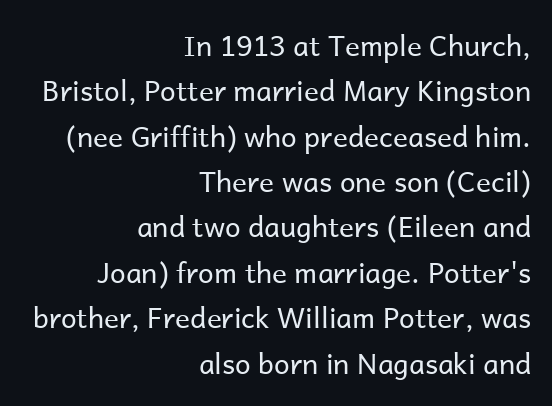
The image shows 28 px regular-weight sans-serif type, upright; set right-aligned, normal line spacing (1.62x), normal letter spacing, not underlined; low stroke contrast and a medium x-height.
